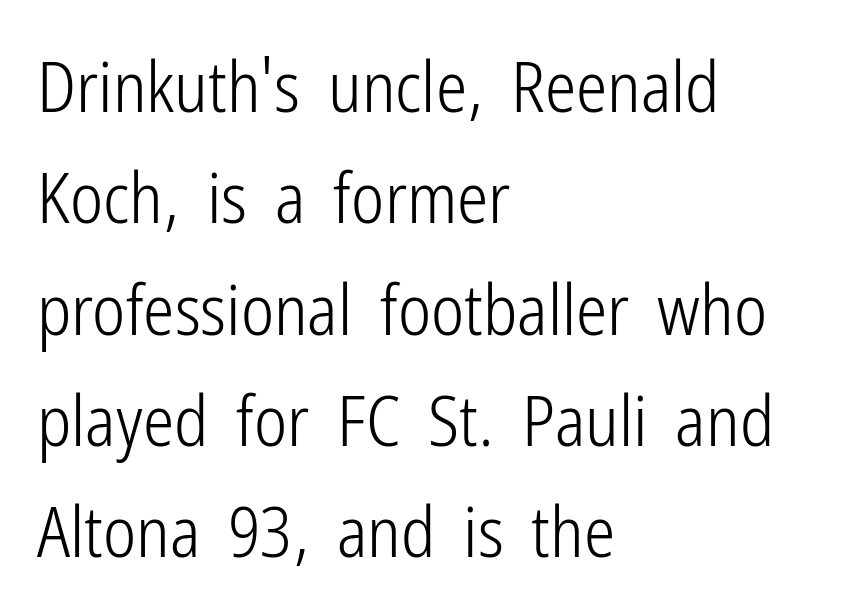
To sum up the face: it is a sans, with no serifs. Nope, not italic — everything's standing straight. Honestly, the row spacing looks completely unremarkable. The rag falls on the right side of this text block.
